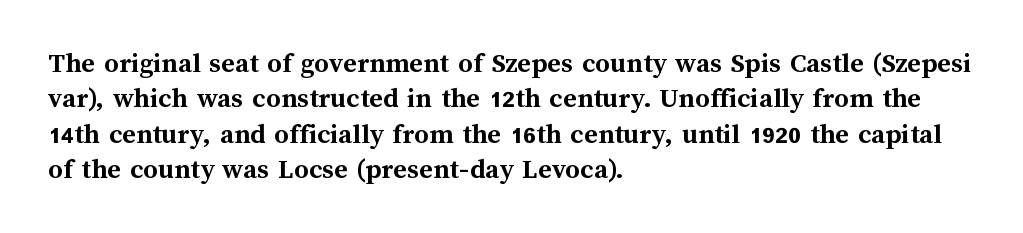
The rendering keeps characters at their native spacing. The face used here is proportionally spaced, like ordinary book or web type. It's the straight-up-and-down kind of type. The paragraph has a hard left edge and a soft right edge.
